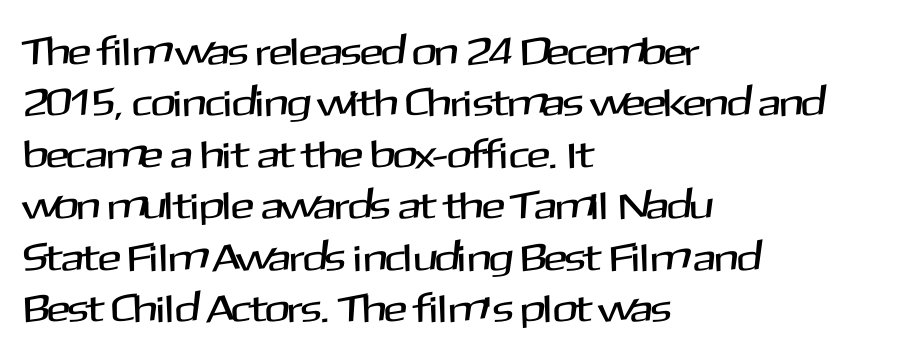
{"serif": "no", "italic": "no", "width": "normal", "stroke_contrast": "medium", "x_height": "medium", "monospaced": "no", "underline": "no", "align": "left", "line_spacing": "normal", "line_spacing_ratio": 1.32, "letter_spacing": "normal", "letter_spacing_em": 0.0, "glyph_px": 39}
